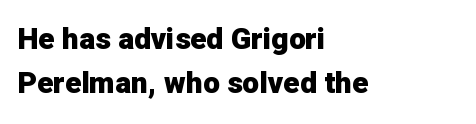
The image shows 30 px heavy sans-serif type, upright; set left-aligned, normal line spacing (1.47x), normal letter spacing, not underlined; low stroke contrast and a medium x-height.
